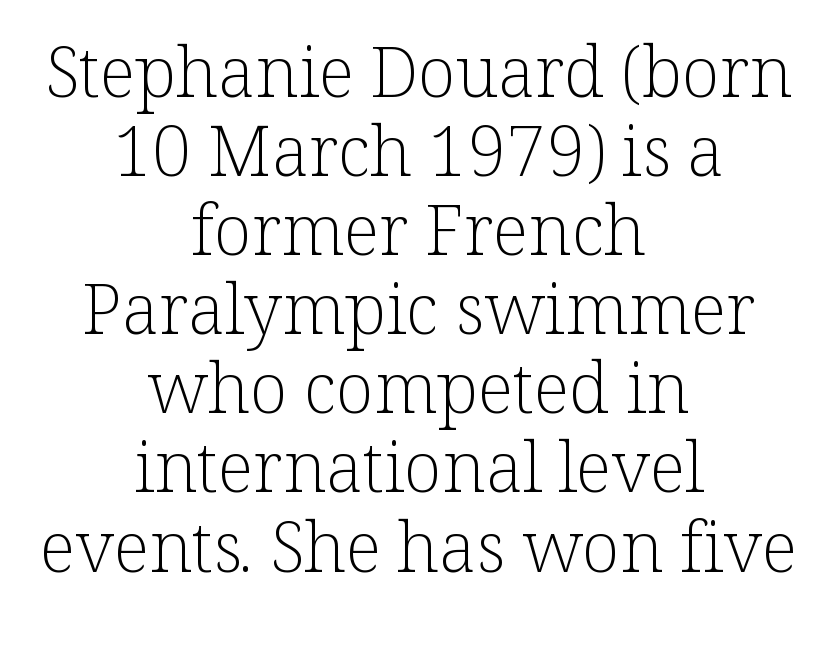
The horizontal fit of the characters is conventional and even. The passage shown is typed in a proportional face where columns would drift. The strokes are not fattened; the text isn't bold. Notice how descenders almost collide with the ascenders below — that's tight leading. Upright lettering throughout. Just letters on the line, the space beneath them empty.
